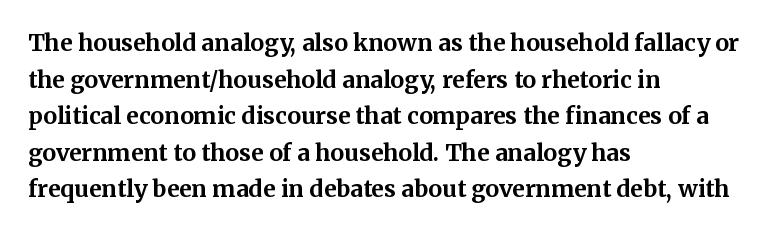
Q: Is the text bold? A: Yes.
Q: Is the text italic (slanted)? A: No, it is upright.
Q: Is the text underlined? A: No.
Q: How is the paragraph aligned? A: Left-aligned.
Q: Is the spacing between letters normal or unusually wide? A: Normal.
Q: Is the spacing between lines tight, normal or loose? A: Normal.
